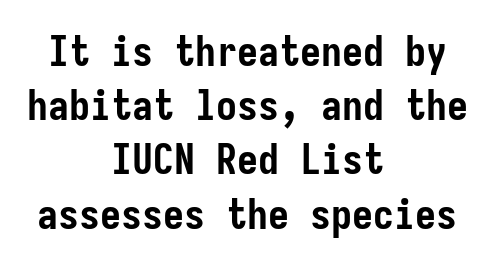
In terms of weight, the rendering is a true, heavy bold. The face used here is a sans, in the tradition of grotesques and geometrics. Line spacing here is normal. You could call the tracking neutral — neither tight nor loose.
